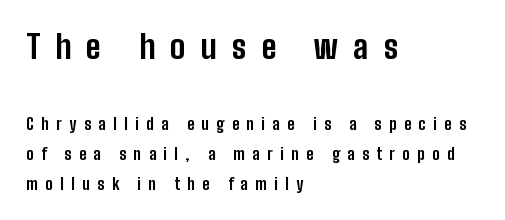
Ascenders rise straight up at ninety degrees. The glyphs in this specimen are sans serif. Short note: letters widely spaced. Lines of text with bare space underneath.
